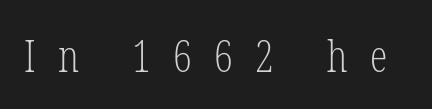
Q: Is the text bold? A: No.
Q: Is the text italic (slanted)? A: No, it is upright.
Q: Is the typeface a serif or a sans-serif typeface? A: Serif.
Q: Is the text underlined? A: No.
Q: Is the spacing between letters normal or unusually wide? A: Unusually wide.
Q: Width (condensed, normal, or wide)? A: Condensed.
Q: Stroke contrast? A: Low.
Q: x-height? A: Medium.
Q: Monospaced? A: No.
